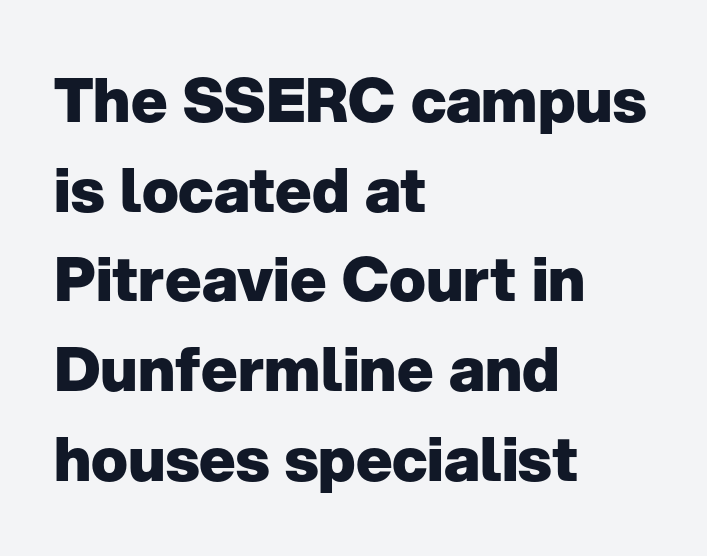
Does the leading feel generous? No, just average. The letters advance in unequal steps, a hallmark of proportional type. The letterforms sit shoulder to shoulder at normal distance. The foot of each line stays bare and open. Classification — sans serif.
